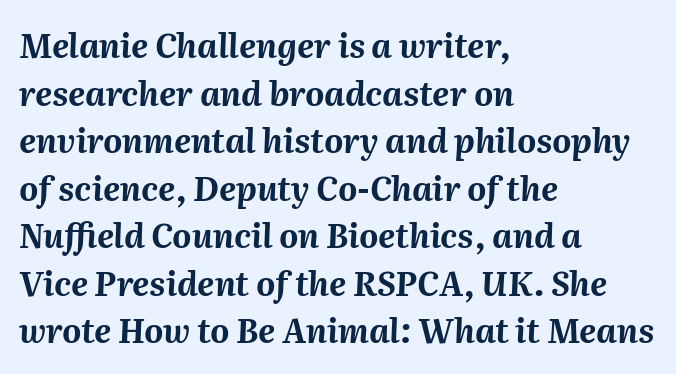
The image shows 33 px bold type, italic (leaning right); set left-aligned, normal line spacing (1.44x), normal letter spacing, not underlined; medium stroke contrast and a medium x-height.
